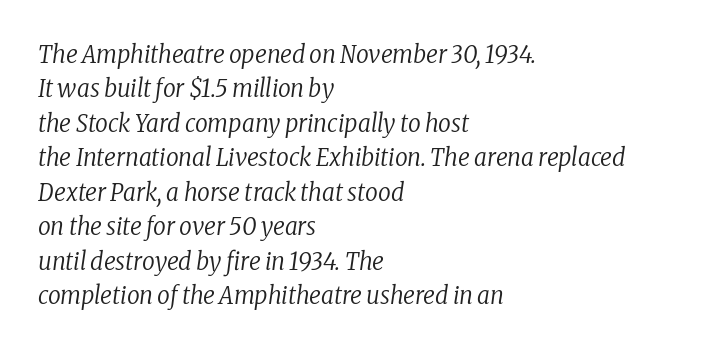
{"italic": "yes", "lean": "right", "slant_degrees": 8, "bold": "no", "underline": "no", "align": "left", "line_spacing": "normal", "line_spacing_ratio": 1.38, "letter_spacing": "normal", "letter_spacing_em": 0.0, "glyph_px": 25}
